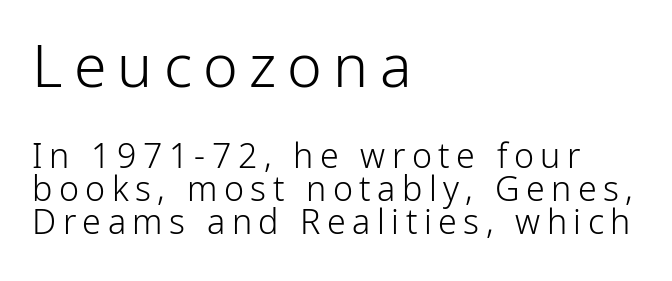
Line beginnings align vertically; line endings do not. These lines were composed using upright roman letters. Each letter keeps its own natural width here, so spacing adapts to shape. Size hierarchy here favors the leading block over the trailing one.
